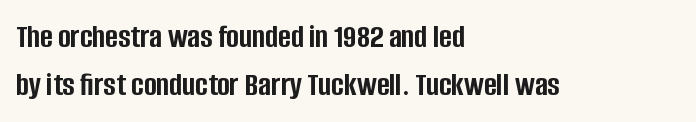
The image shows 34 px semibold, condensed sans-serif type, upright; set left-aligned, normal line spacing (1.41x), normal letter spacing, not underlined; low stroke contrast and a large x-height.
